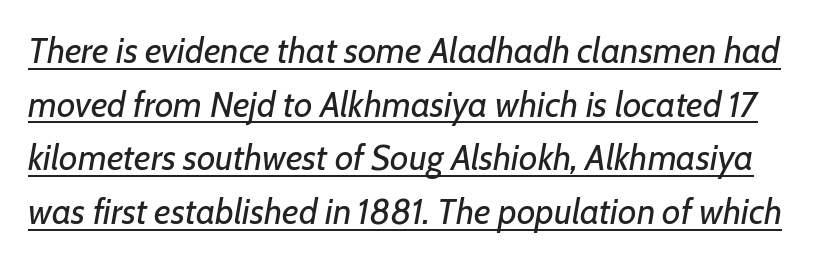
Q: Is the text bold? A: No.
Q: Is the text italic (slanted)? A: Yes, it leans right by about 7 degrees.
Q: Is the text underlined? A: Yes.
Q: Is the spacing between letters normal or unusually wide? A: Normal.
Q: Is the spacing between lines tight, normal or loose? A: Normal.
Q: Width (condensed, normal, or wide)? A: Normal.
Q: Stroke contrast? A: Low.
Q: x-height? A: Medium.
Q: Monospaced? A: No.
